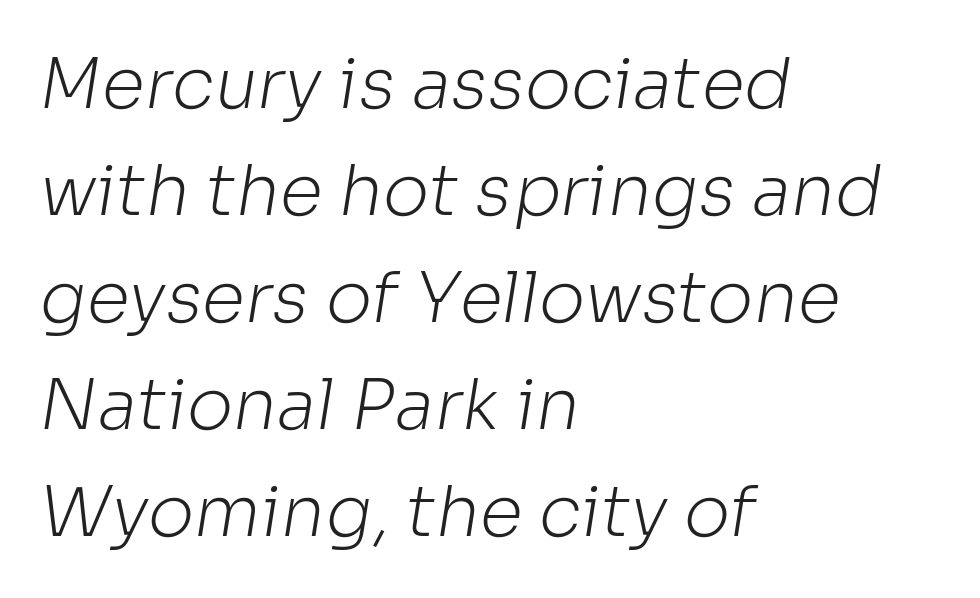
{"serif": "no", "bold": "no", "weight": "light", "width": "normal", "stroke_contrast": "low", "x_height": "medium", "monospaced": "no", "underline": "no", "align": "left", "line_spacing": "normal", "line_spacing_ratio": 1.53, "letter_spacing": "normal", "letter_spacing_em": 0.0, "glyph_px": 70}
